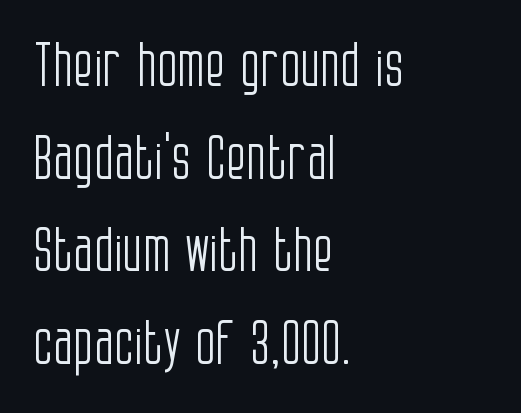
Q: Is the text bold? A: No.
Q: Is the text italic (slanted)? A: No, it is upright.
Q: Is the typeface a serif or a sans-serif typeface? A: Sans-serif.
Q: Is the text underlined? A: No.
Q: How is the paragraph aligned? A: Left-aligned.
Q: Is the spacing between letters normal or unusually wide? A: Normal.
Q: Is the spacing between lines tight, normal or loose? A: Normal.
Q: Width (condensed, normal, or wide)? A: Condensed.
Q: Stroke contrast? A: Low.
Q: x-height? A: Large.
Q: Monospaced? A: No.
